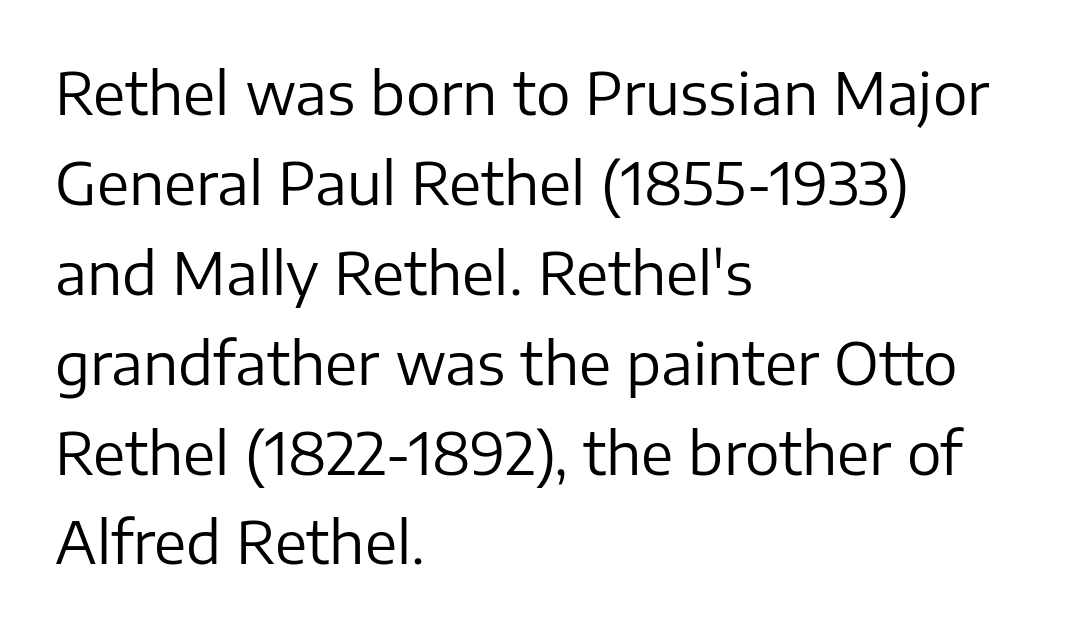
{"serif": "no", "italic": "no", "bold": "no", "weight": "regular", "width": "normal", "stroke_contrast": "low", "x_height": "medium", "monospaced": "no", "underline": "no", "align": "left", "line_spacing": "normal", "line_spacing_ratio": 1.55, "letter_spacing": "normal", "letter_spacing_em": 0.0, "glyph_px": 58}
